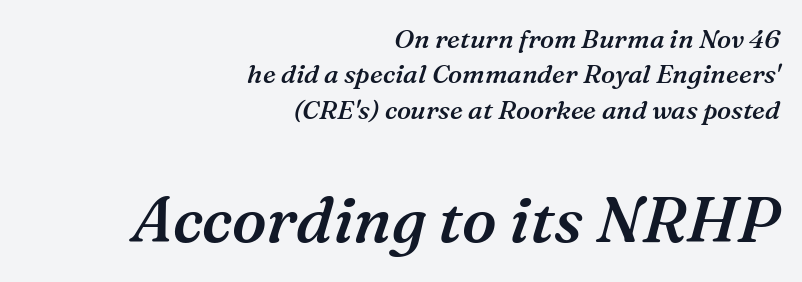
The space beneath each line is pristine and unruled. Typeset ragged left — the right edge is the straight one. Is this a fixed-width face? No — the glyphs have proportional, varying widths. Regular leading. Italic? Definitely — the glyphs are oblique.
